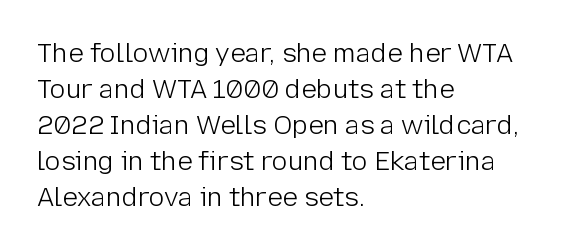
Q: Is the text bold? A: No.
Q: Is the text italic (slanted)? A: No, it is upright.
Q: Is the text underlined? A: No.
Q: How is the paragraph aligned? A: Left-aligned.
Q: Is the spacing between letters normal or unusually wide? A: Normal.
Q: Is the spacing between lines tight, normal or loose? A: Normal.
